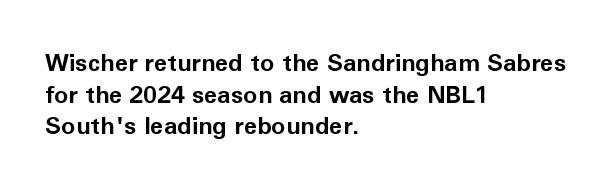
The image shows 24 px bold type, upright; set left-aligned, normal line spacing (1.32x), normal letter spacing, not underlined.
